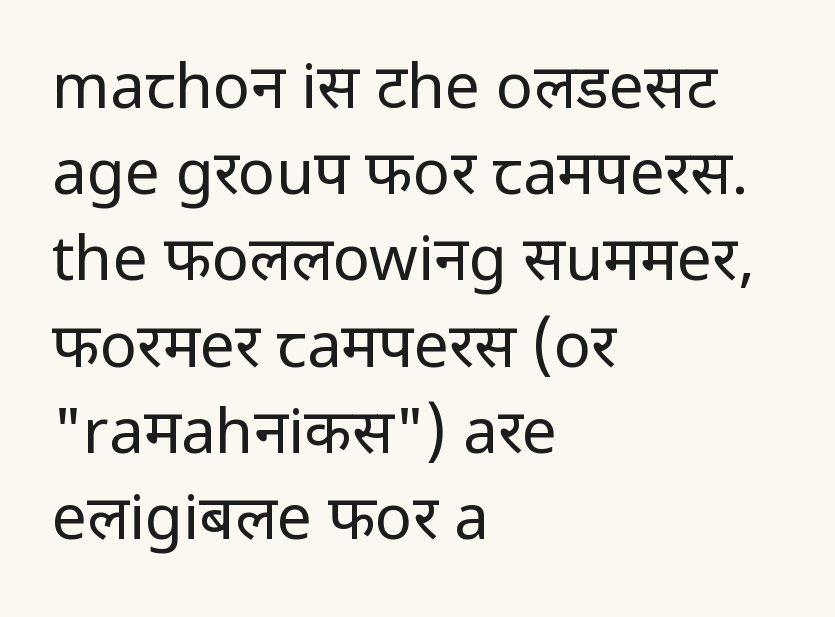
Successive baselines arrive at the customary interval. Tall strokes in this sample are plumb rather than angled. Observe the ordinary spacing: letters are neighbours, not strangers. I'd call this a sans setting — the letters go barefoot. Character widths vary here, with narrow letters taking less room than wide ones. Typeset ragged right — the left edge is the straight one.
